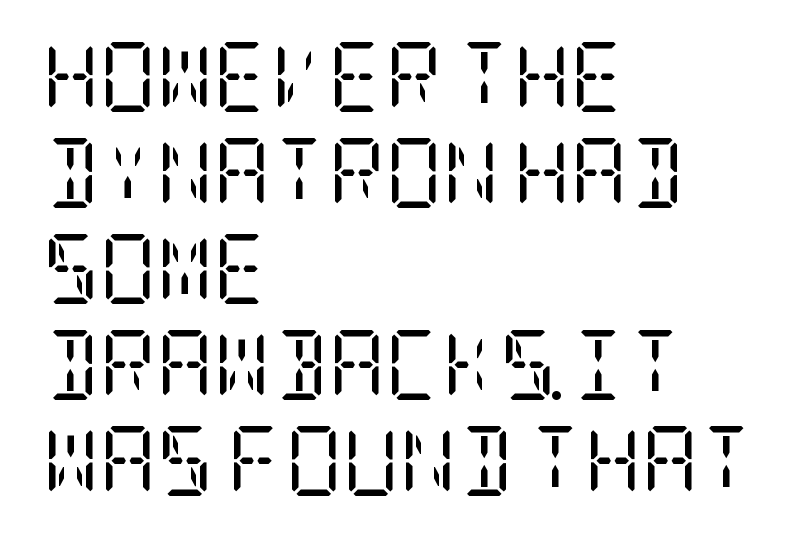
{"serif": "yes", "italic": "no", "bold": "no", "weight": "regular", "width": "condensed", "stroke_contrast": "low", "x_height": "large", "underline": "no", "align": "left", "line_spacing": "normal", "line_spacing_ratio": 1.37, "letter_spacing": "normal", "letter_spacing_em": 0.0, "glyph_px": 70}
